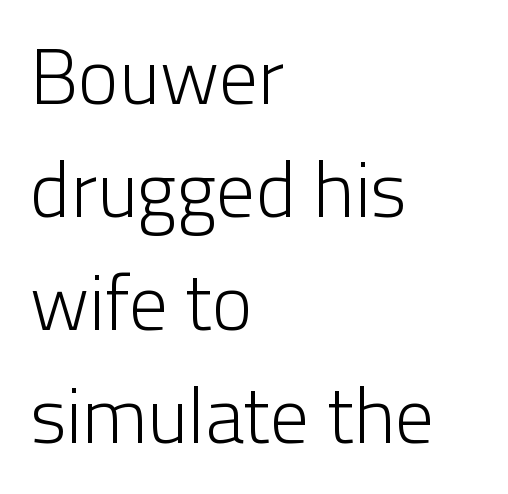
{"serif": "no", "italic": "no", "bold": "no", "weight": "light", "width": "normal", "stroke_contrast": "low", "x_height": "medium", "monospaced": "no", "underline": "no", "align": "left", "line_spacing": "normal", "line_spacing_ratio": 1.45, "letter_spacing": "normal", "letter_spacing_em": 0.0, "glyph_px": 78}
